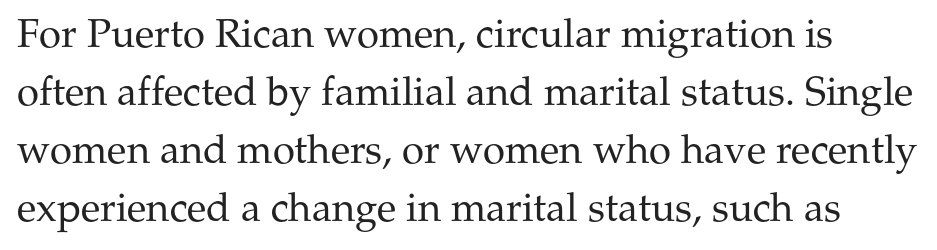
{"serif": "yes", "italic": "no", "bold": "no", "weight": "regular", "width": "normal", "stroke_contrast": "medium", "x_height": "medium", "monospaced": "no", "underline": "no", "line_spacing": "normal", "line_spacing_ratio": 1.45, "letter_spacing": "normal", "letter_spacing_em": 0.0, "glyph_px": 40}
